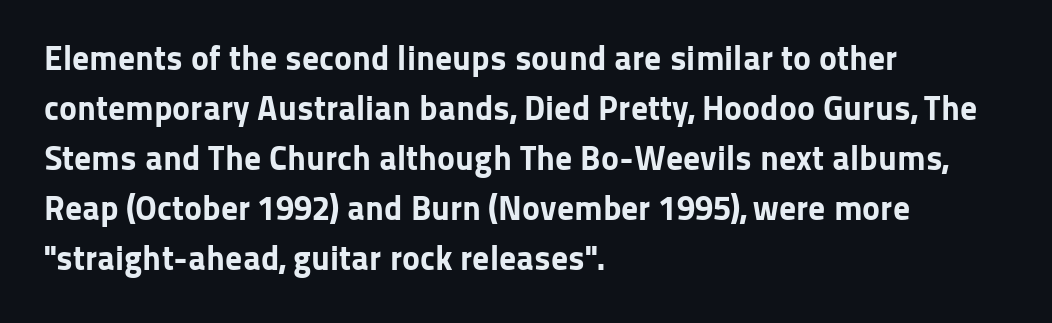
The image shows 34 px bold sans-serif type, upright; set left-aligned, normal line spacing (1.47x), normal letter spacing, not underlined; low stroke contrast and a medium x-height.
